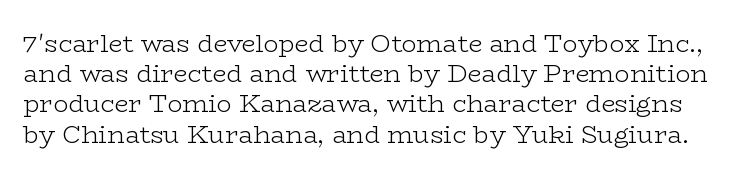
The lettering holds an erect, upright posture throughout. Caption: standard tracking, unaltered. Stroke thickness stays within the range of a standard reading face or lighter. The baseline area is clear.
